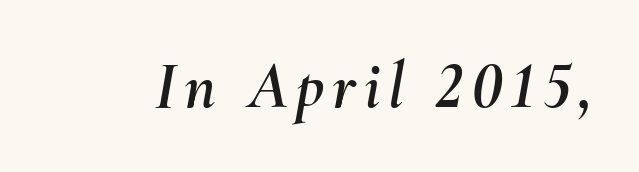
{"italic": "yes", "lean": "right", "slant_degrees": 10, "width": "normal", "stroke_contrast": "medium", "x_height": "small", "monospaced": "no", "underline": "no", "glyph_px": 67}
